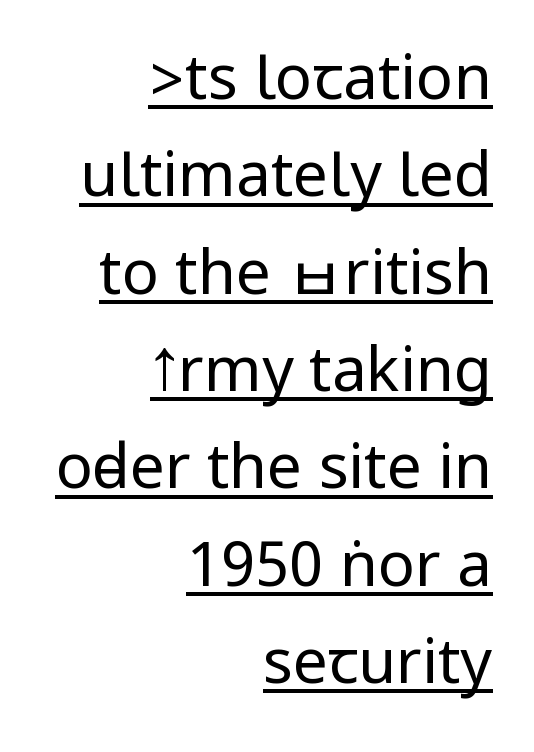
On a weight scale, this lands at 450 or below. A baseline rule has been typeset under these characters. What stands out about the letter spacing? Nothing — it is the standard amount. Classification — sans serif. The text block is weighted toward the right margin, trailing off unevenly leftward. Normally led — the rows are evenly, conventionally spaced.
